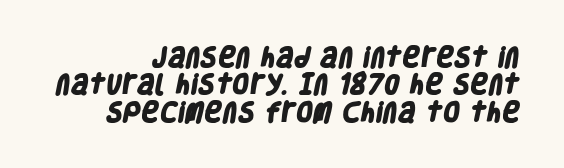
The image shows 22 px bold type; set right-aligned, normal line spacing (1.25x), normal letter spacing, not underlined.
